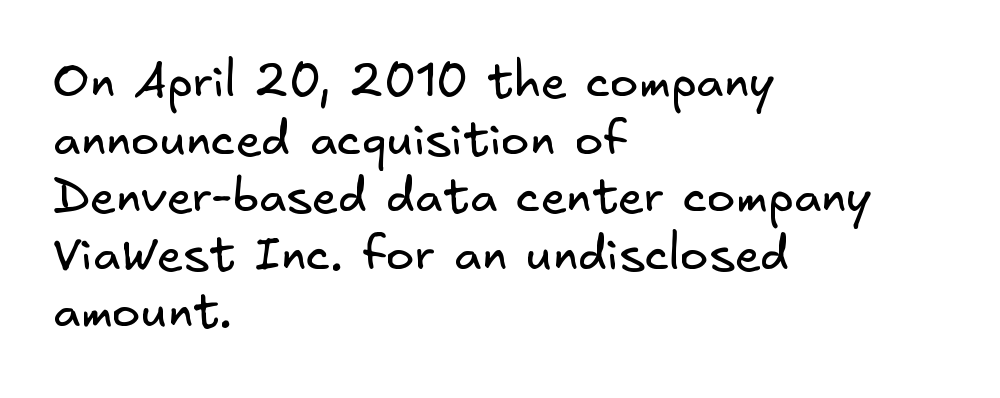
{"serif": "no", "bold": "no", "weight": "regular", "width": "normal", "stroke_contrast": "low", "x_height": "small", "underline": "no", "align": "left", "line_spacing_ratio": 1.2, "letter_spacing": "normal", "letter_spacing_em": 0.0, "glyph_px": 48}
